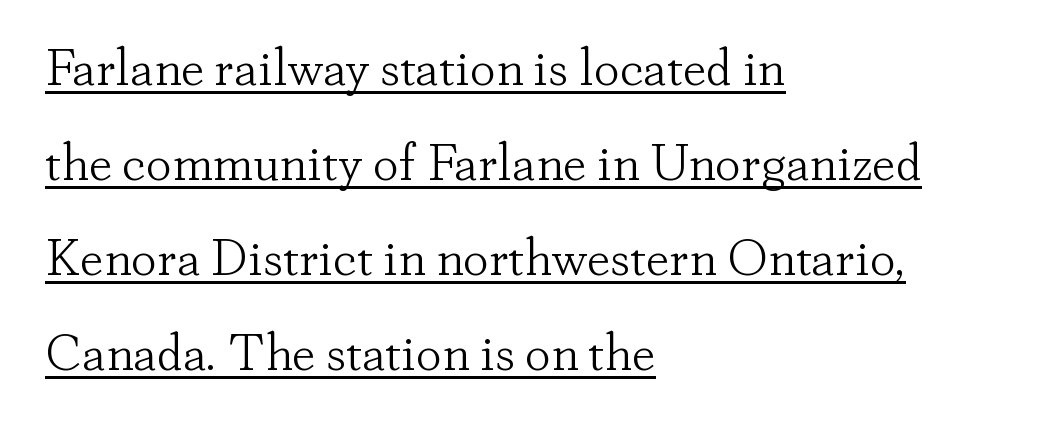
The weight tops out at a normal text grade. Posture: straight, roman, zero tilt. Classification — serif. Where is the straight margin? On the left. Honestly, the letter spacing is just normal — you wouldn't notice it. Think of a printed novel: that variable character pitch is what you see here.
